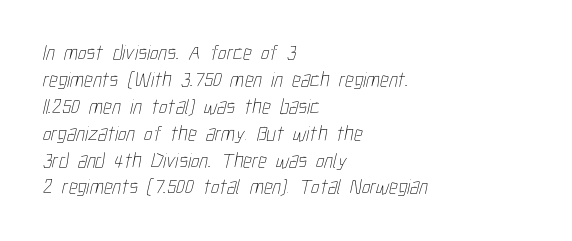
{"bold": "no", "underline": "no", "align": "left", "line_spacing": "normal", "line_spacing_ratio": 1.28, "letter_spacing": "normal", "letter_spacing_em": 0.0, "glyph_px": 21}
